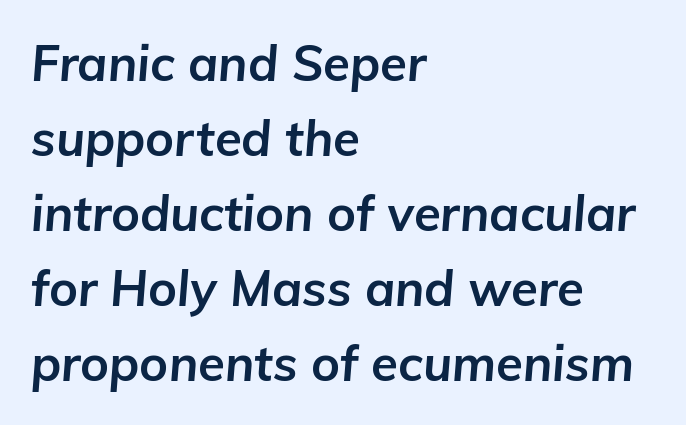
Q: Is the text bold? A: Yes.
Q: Is the text italic (slanted)? A: Yes, it leans right by about 5 degrees.
Q: Is the text underlined? A: No.
Q: How is the paragraph aligned? A: Left-aligned.
Q: Is the spacing between letters normal or unusually wide? A: Normal.
Q: Is the spacing between lines tight, normal or loose? A: Normal.
Q: Width (condensed, normal, or wide)? A: Normal.
Q: Stroke contrast? A: Low.
Q: x-height? A: Medium.
Q: Monospaced? A: No.
